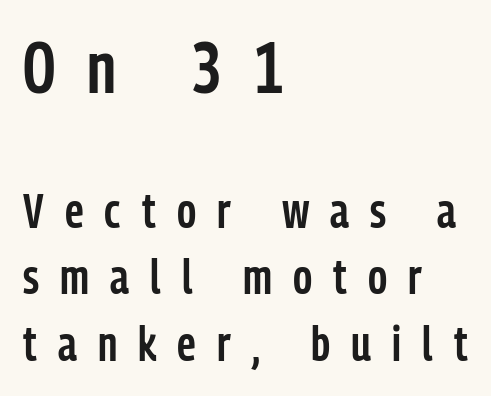
Q: Is the text bold? A: Semi-bold.
Q: Is the text italic (slanted)? A: No, it is upright.
Q: Is the typeface a serif or a sans-serif typeface? A: Sans-serif.
Q: Is the text underlined? A: No.
Q: How is the paragraph aligned? A: Left-aligned.
Q: Is the spacing between letters normal or unusually wide? A: Unusually wide.
Q: Is the spacing between lines tight, normal or loose? A: Normal.
Q: Which block of text is set in a larger size, the first (top) or the second (bottom)? A: The first (top) one.
Q: Width (condensed, normal, or wide)? A: Condensed.
Q: Stroke contrast? A: Low.
Q: x-height? A: Medium.
Q: Monospaced? A: No.
